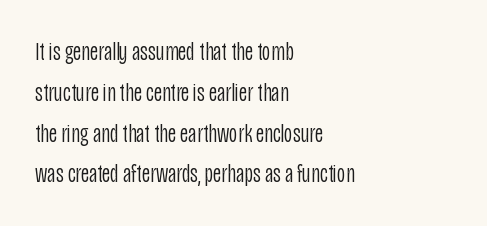
Q: Is the text bold? A: No.
Q: Is the text italic (slanted)? A: No, it is upright.
Q: Is the text underlined? A: No.
Q: How is the paragraph aligned? A: Left-aligned.
Q: Is the spacing between letters normal or unusually wide? A: Normal.
Q: Is the spacing between lines tight, normal or loose? A: Normal.
